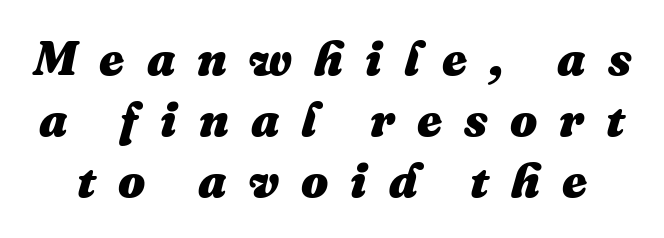
Q: Is the text bold? A: Yes.
Q: Is the text italic (slanted)? A: Yes, it leans right by about 16 degrees.
Q: Is the text underlined? A: No.
Q: Is the spacing between letters normal or unusually wide? A: Unusually wide.
Q: Is the spacing between lines tight, normal or loose? A: Normal.
Q: Width (condensed, normal, or wide)? A: Normal.
Q: Stroke contrast? A: Medium.
Q: x-height? A: Medium.
Q: Monospaced? A: No.
